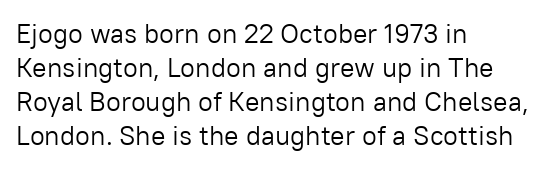
Q: Is the text bold? A: No.
Q: Is the text italic (slanted)? A: No, it is upright.
Q: Is the text underlined? A: No.
Q: How is the paragraph aligned? A: Left-aligned.
Q: Is the spacing between letters normal or unusually wide? A: Normal.
Q: Is the spacing between lines tight, normal or loose? A: Normal.
